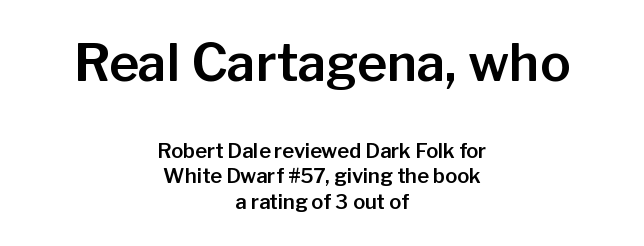
Q: Is the text italic (slanted)? A: No, it is upright.
Q: Is the typeface a serif or a sans-serif typeface? A: Sans-serif.
Q: Is the text underlined? A: No.
Q: How is the paragraph aligned? A: Centered.
Q: Is the spacing between letters normal or unusually wide? A: Normal.
Q: Is the spacing between lines tight, normal or loose? A: Normal.
Q: Which block of text is set in a larger size, the first (top) or the second (bottom)? A: The first (top) one.
Q: Width (condensed, normal, or wide)? A: Normal.
Q: Stroke contrast? A: Low.
Q: x-height? A: Medium.
Q: Monospaced? A: No.
